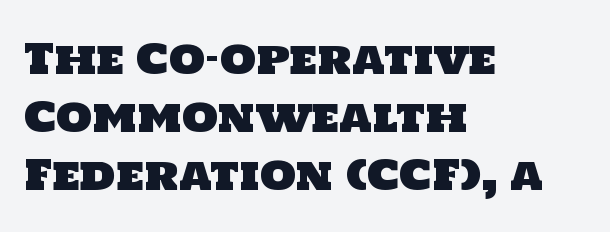
Looks like regular typesetting: each glyph gets only the width it needs. Check where the strokes stop: nothing finishes them off — pure sans. The text block is weighted toward the left margin, trailing off unevenly rightward. The line-height multiplier appears to be the usual default. Short note: letters normally spaced.
